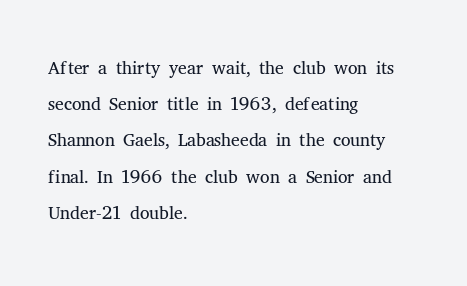
{"italic": "no", "bold": "no", "underline": "no", "align": "left", "line_spacing": "normal", "line_spacing_ratio": 1.34, "letter_spacing": "normal", "letter_spacing_em": 0.0, "glyph_px": 27}
